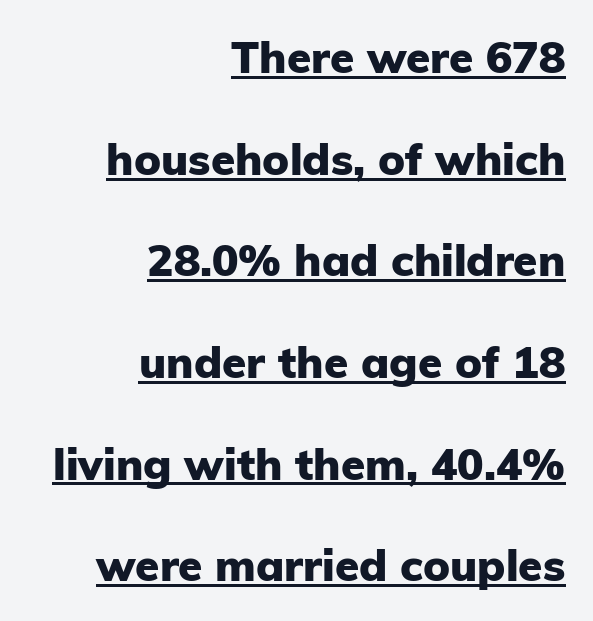
Q: Is the text bold? A: Yes.
Q: Is the text italic (slanted)? A: No, it is upright.
Q: Is the typeface a serif or a sans-serif typeface? A: Sans-serif.
Q: Is the text underlined? A: Yes.
Q: How is the paragraph aligned? A: Right-aligned.
Q: Is the spacing between letters normal or unusually wide? A: Normal.
Q: Is the spacing between lines tight, normal or loose? A: Loose.
Q: Width (condensed, normal, or wide)? A: Normal.
Q: Stroke contrast? A: Low.
Q: x-height? A: Medium.
Q: Monospaced? A: No.
